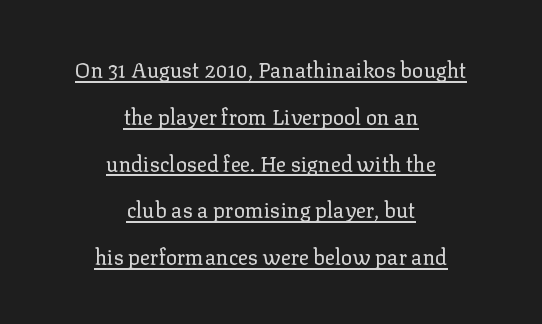
Q: Is the text bold? A: No.
Q: Is the text italic (slanted)? A: No, it is upright.
Q: Is the text underlined? A: Yes.
Q: How is the paragraph aligned? A: Centered.
Q: Is the spacing between letters normal or unusually wide? A: Normal.
Q: Is the spacing between lines tight, normal or loose? A: Loose.
